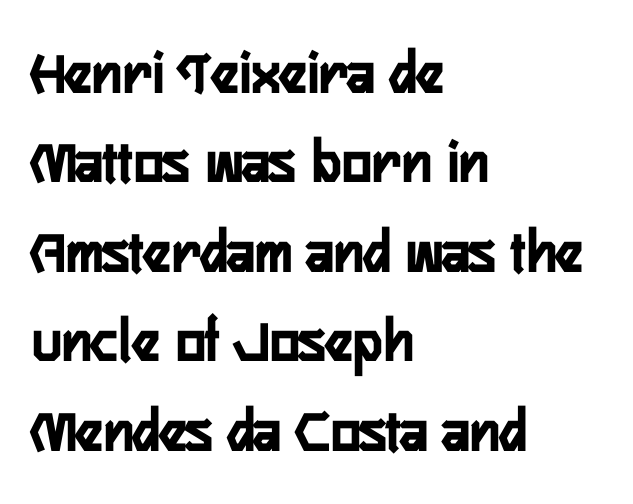
The typography opts for an upright posture over an oblique one. The rows are spaced the way most documents space them. Check under the words: just untouched page. A classic flush-left, rag-right setting is used for this passage.
